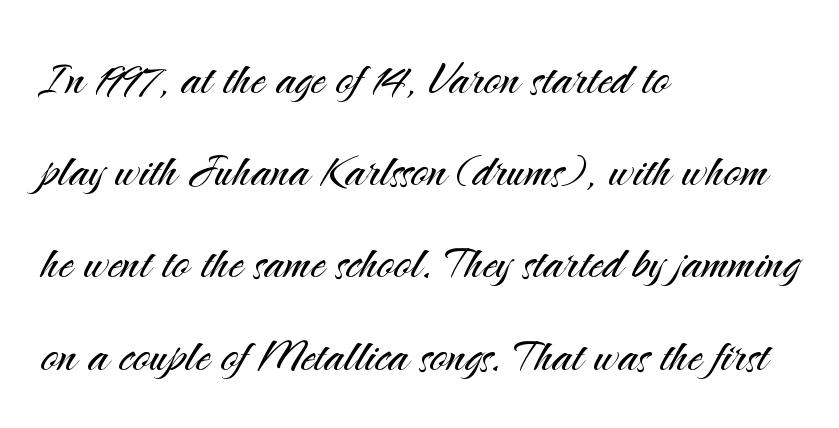
The image shows 58 px light sans-serif type; set left-aligned, normal line spacing (1.59x), normal letter spacing, not underlined; medium stroke contrast and a small x-height.
